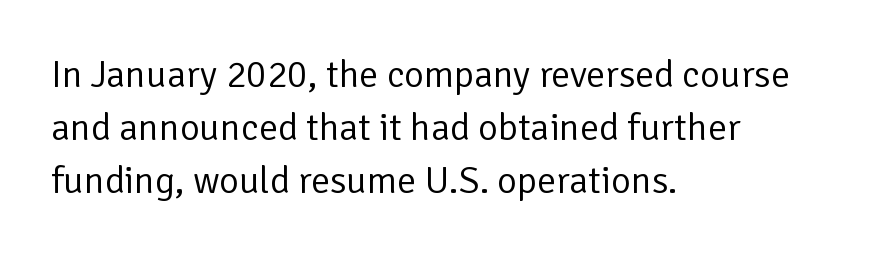
The image shows 38 px regular-weight sans-serif type, upright; set left-aligned, normal line spacing (1.4x), normal letter spacing, not underlined; low stroke contrast and a medium x-height.
